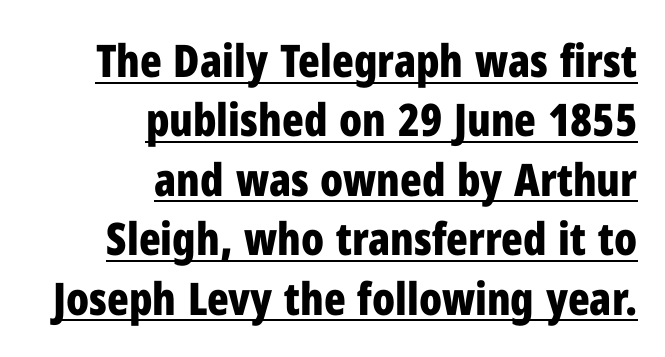
{"serif": "no", "italic": "no", "bold": "yes", "weight": "bold", "width": "condensed", "stroke_contrast": "low", "x_height": "medium", "monospaced": "no", "underline": "yes", "align": "right", "line_spacing": "normal", "line_spacing_ratio": 1.32, "letter_spacing": "normal", "letter_spacing_em": 0.0, "glyph_px": 45}
